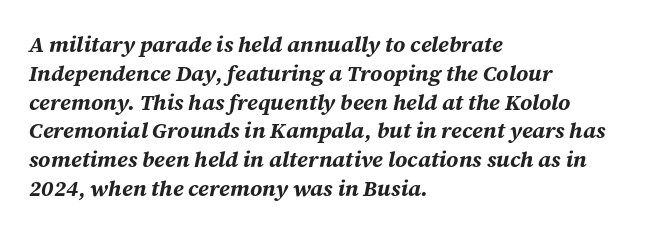
Look at the tracking — it's just the regular setting, nothing added. The gap between lines stays unmarked. These lines were composed using italics. Reading down the block, your eye returns to a fixed left position each line.
